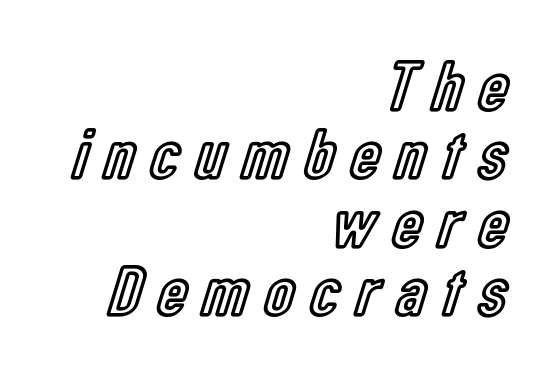
{"width": "condensed", "x_height": "medium", "monospaced": "no", "underline": "no", "align": "right", "line_spacing": "tight", "line_spacing_ratio": 0.95, "letter_spacing": "wide", "letter_spacing_em": 0.23, "glyph_px": 72}
